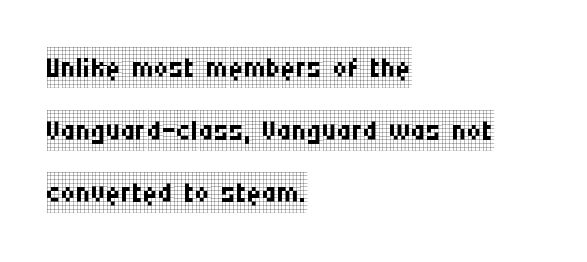
The image shows 41 px regular-weight, condensed serif type, upright; set left-aligned, normal line spacing (1.53x), normal letter spacing, not underlined; low stroke contrast and a large x-height.
